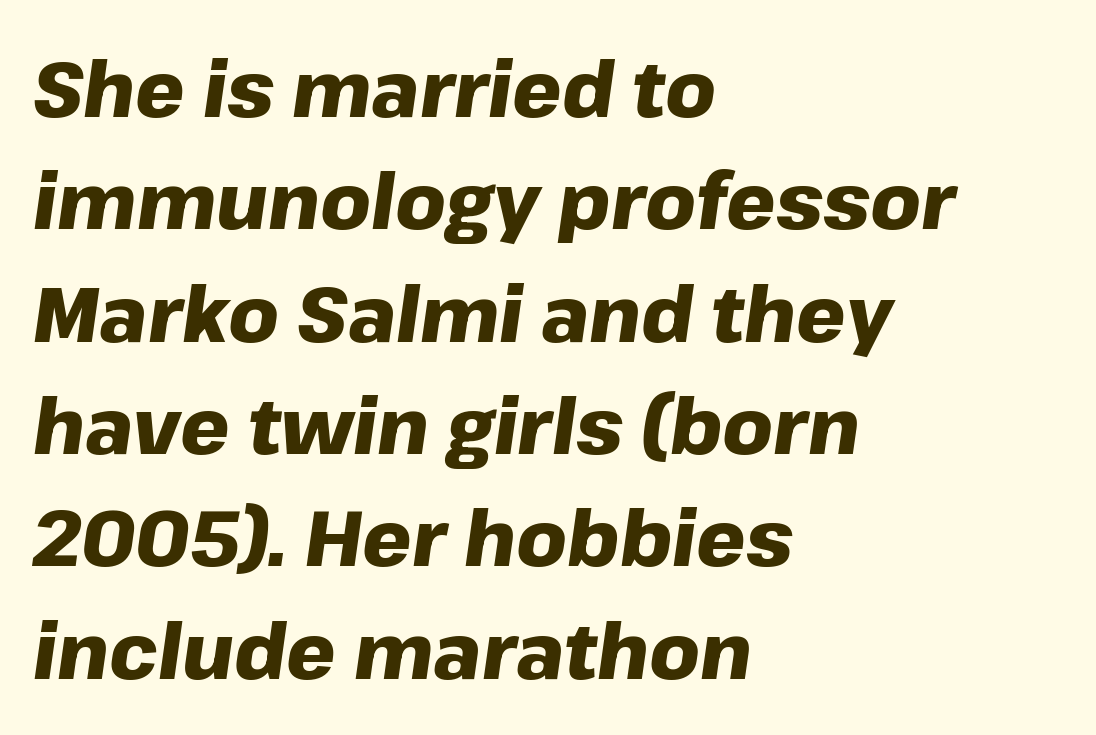
The image shows 78 px heavy type, italic (leaning right); set left-aligned, normal line spacing (1.44x), normal letter spacing, not underlined; low stroke contrast and a medium x-height.
